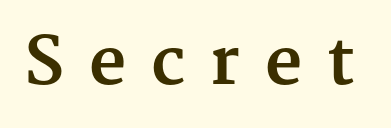
The image shows 64 px bold serif type, upright; set unusually wide letter spacing (+0.39 em), not underlined; medium stroke contrast and a medium x-height.
